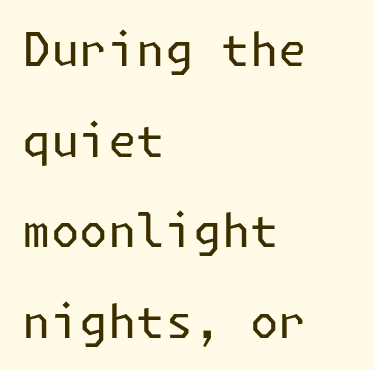
The image shows 46 px regular-weight sans-serif type, upright; set left-aligned, loose line spacing (1.97x), normal letter spacing, not underlined; low stroke contrast and a medium x-height.
